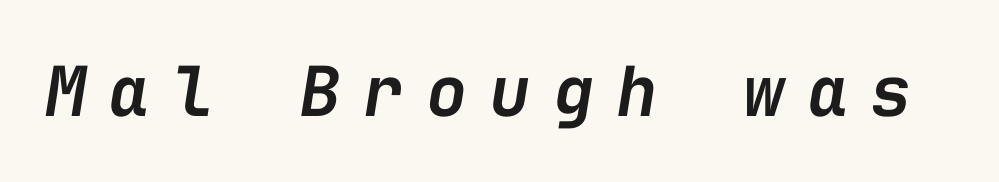
The image shows 69 px semibold type, italic (leaning right), monospaced; set unusually wide letter spacing (+0.32 em), not underlined; low stroke contrast and a medium x-height.
